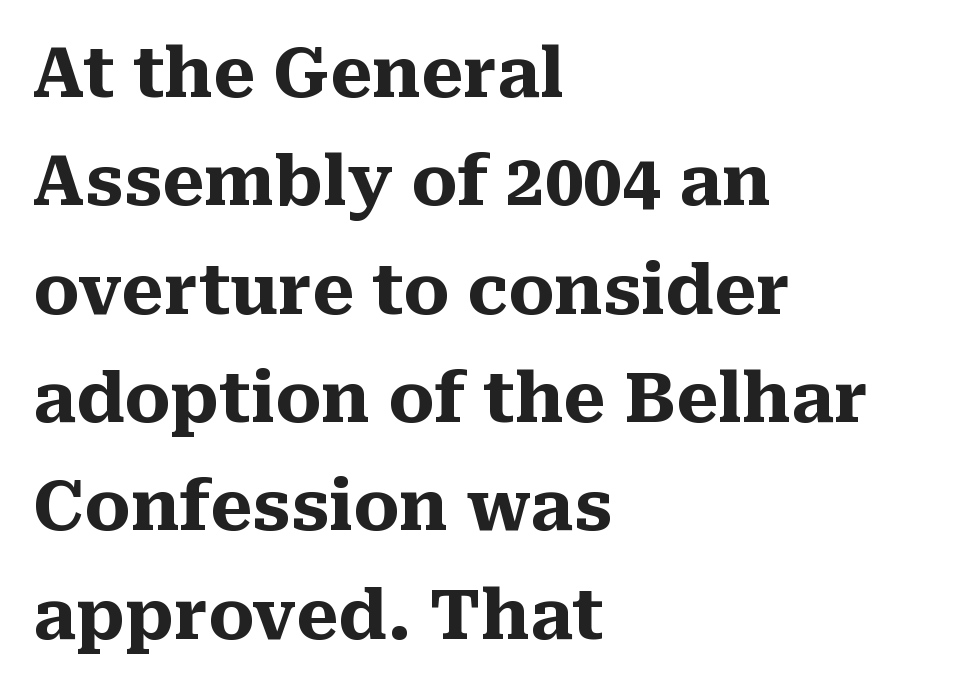
Notice how the passage keeps a crisp vertical edge on the left only. Does the lettering tilt? It doesn't — this is upright. This sample keeps an unexceptional amount of space between lines. Does the weight exceed regular? Yes, all the way to bold. Proportional: the letters do not fall into vertical columns. The glyphs in this specimen are seriffed.
